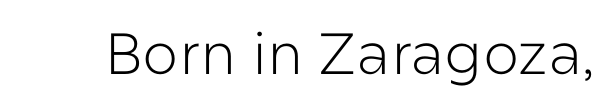
The image shows 58 px light sans-serif type, upright; set normal letter spacing, not underlined; low stroke contrast and a medium x-height.
